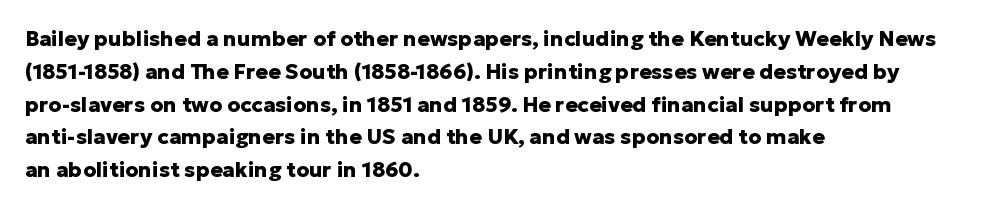
The image shows 21 px bold type, upright; set left-aligned, normal line spacing (1.56x), normal letter spacing, not underlined.
